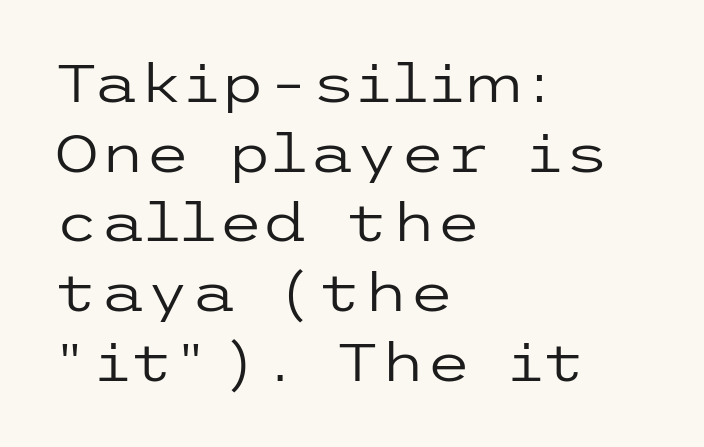
Q: Is the text bold? A: No.
Q: Is the text italic (slanted)? A: No, it is upright.
Q: Is the typeface a serif or a sans-serif typeface? A: Sans-serif.
Q: Is the text underlined? A: No.
Q: How is the paragraph aligned? A: Left-aligned.
Q: Is the spacing between letters normal or unusually wide? A: Normal.
Q: Is the spacing between lines tight, normal or loose? A: Normal.
Q: Width (condensed, normal, or wide)? A: Wide.
Q: Stroke contrast? A: Low.
Q: x-height? A: Medium.
